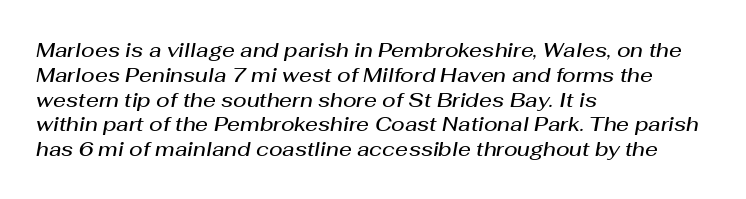
Emphasis by weight is partial: semibold. Tracking value appears to be zero — textbook default spacing. Italic: yes, the glyphs are oblique. The compositor pushed each line to the left boundary. Any mark beneath the type? The region is blank.
